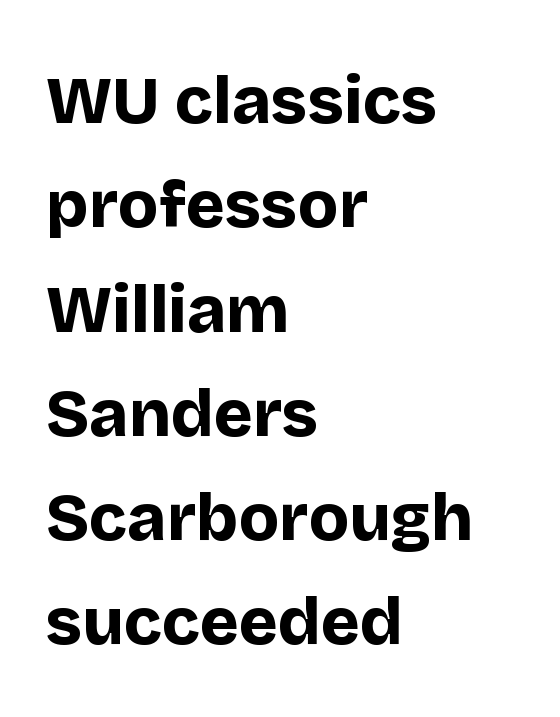
{"serif": "no", "italic": "no", "bold": "yes", "weight": "bold", "width": "normal", "stroke_contrast": "low", "x_height": "large", "monospaced": "no", "underline": "no", "align": "left", "line_spacing": "normal", "line_spacing_ratio": 1.58, "letter_spacing": "normal", "letter_spacing_em": 0.0, "glyph_px": 66}
